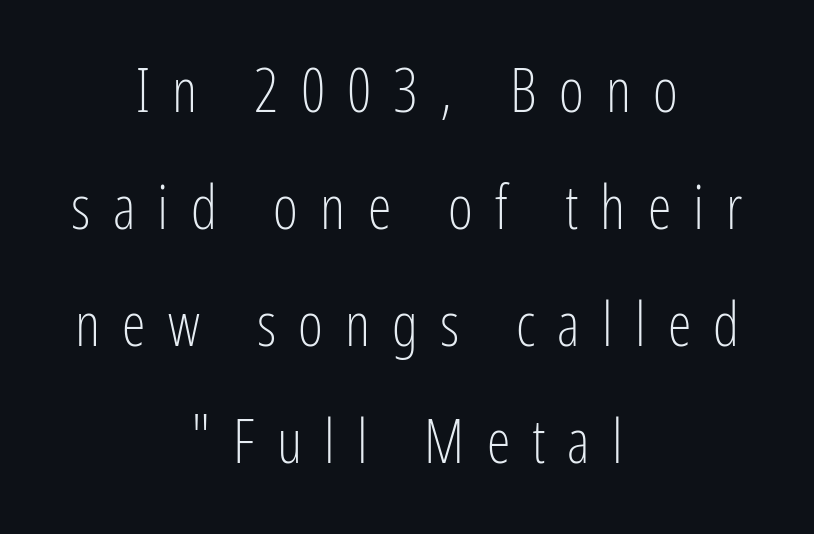
Plain, unruled lines of type. Is the letter spacing exaggerated? Yes — the characters are pushed far apart. Is there much room between lines? Yes — plenty of vertical air separates them. The face used here is proportionally spaced, like ordinary book or web type.
